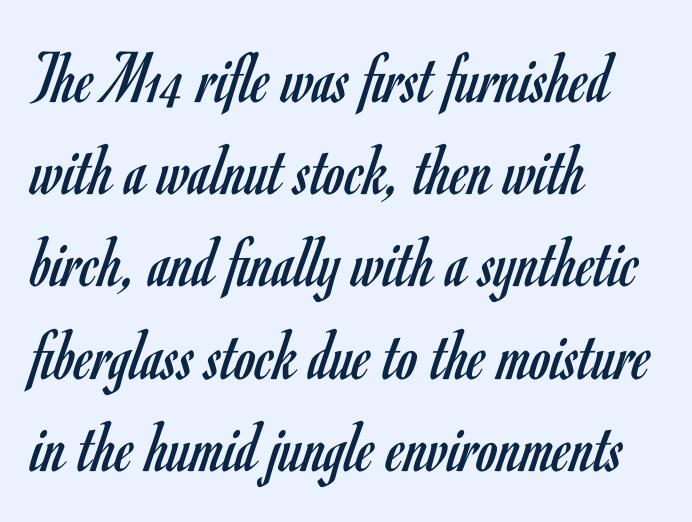
The words here are not underlined. One-word summary of the alignment: left. Stroke terminals: plain, sans-serif. The typesetting does not lean heavy: it is not bold. Nobody touched the tracking dial on this one.
